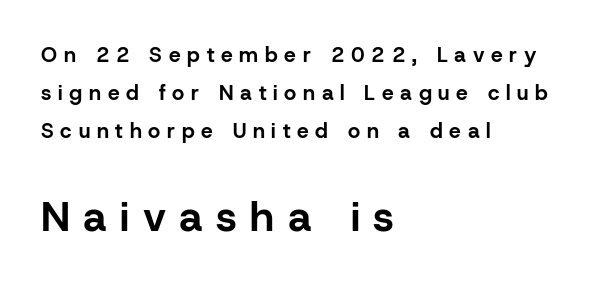
Q: Is the text bold? A: Yes.
Q: Is the text italic (slanted)? A: No, it is upright.
Q: Is the typeface a serif or a sans-serif typeface? A: Sans-serif.
Q: Is the text underlined? A: No.
Q: How is the paragraph aligned? A: Left-aligned.
Q: Is the spacing between letters normal or unusually wide? A: Unusually wide.
Q: Which block of text is set in a larger size, the first (top) or the second (bottom)? A: The second (bottom) one.
Q: Width (condensed, normal, or wide)? A: Normal.
Q: Stroke contrast? A: Low.
Q: x-height? A: Medium.
Q: Monospaced? A: No.
